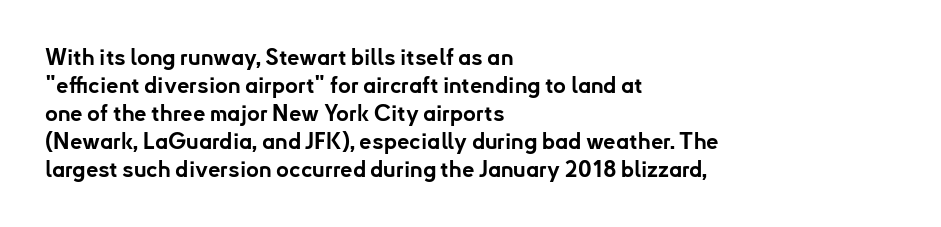
The image shows 22 px bold type, upright; set left-aligned, normal line spacing (1.27x), normal letter spacing, not underlined.
